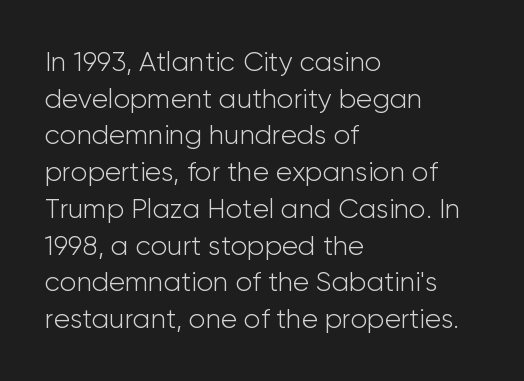
Q: Is the text bold? A: No.
Q: Is the text italic (slanted)? A: No, it is upright.
Q: Is the text underlined? A: No.
Q: How is the paragraph aligned? A: Left-aligned.
Q: Is the spacing between letters normal or unusually wide? A: Normal.
Q: Is the spacing between lines tight, normal or loose? A: Normal.
